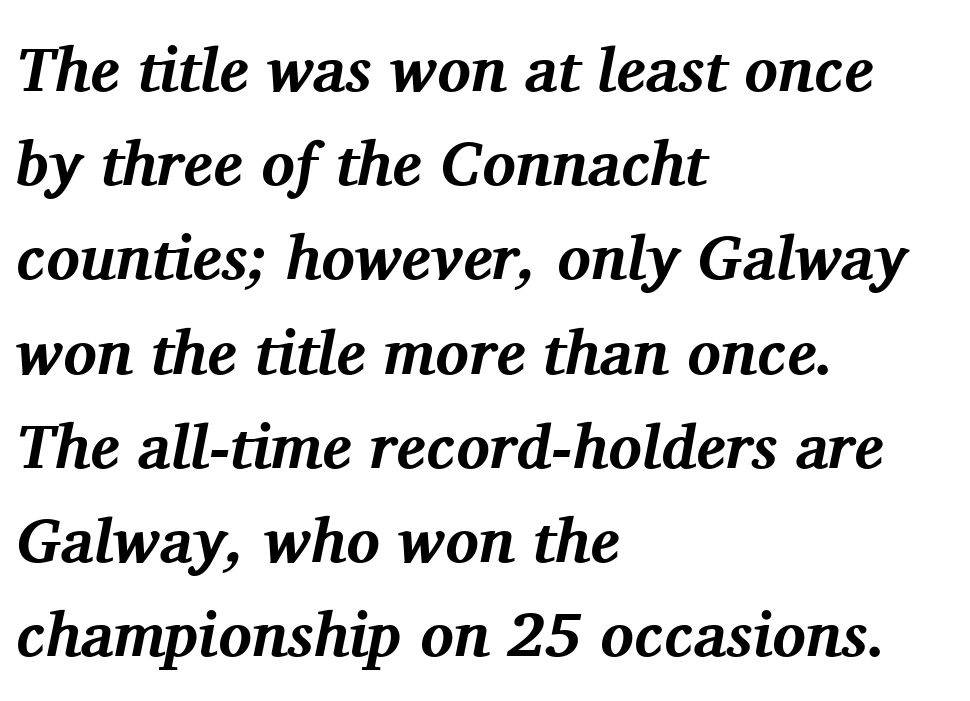
{"serif": "yes", "italic": "yes", "lean": "right", "slant_degrees": 11, "bold": "yes", "weight": "bold", "width": "normal", "stroke_contrast": "medium", "x_height": "medium", "monospaced": "no", "underline": "no", "align": "left", "line_spacing": "normal", "line_spacing_ratio": 1.52, "letter_spacing": "normal", "letter_spacing_em": 0.0, "glyph_px": 62}
